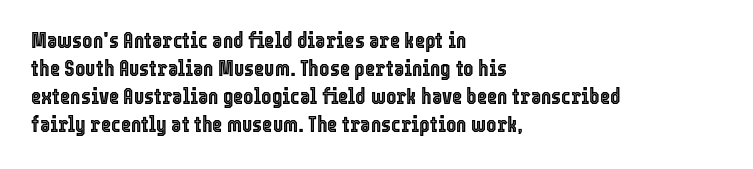
{"italic": "no", "underline": "no", "align": "left", "line_spacing": "normal", "line_spacing_ratio": 1.28, "letter_spacing": "normal", "letter_spacing_em": 0.0, "glyph_px": 22}
